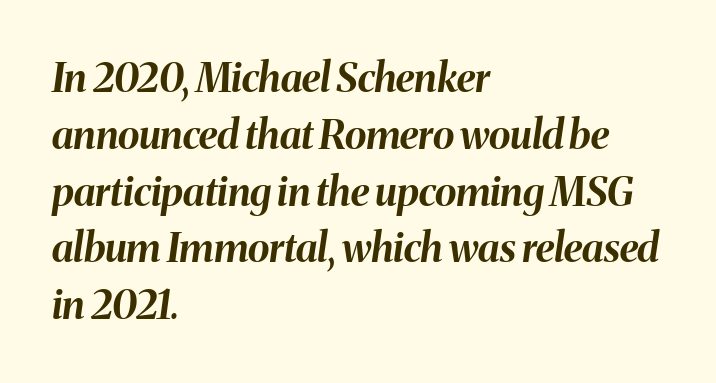
Q: Is the text bold? A: Yes.
Q: Is the text italic (slanted)? A: Yes, it leans right by about 8 degrees.
Q: Is the text underlined? A: No.
Q: How is the paragraph aligned? A: Left-aligned.
Q: Is the spacing between letters normal or unusually wide? A: Normal.
Q: Is the spacing between lines tight, normal or loose? A: Normal.
Q: Width (condensed, normal, or wide)? A: Normal.
Q: Stroke contrast? A: Medium.
Q: x-height? A: Medium.
Q: Monospaced? A: No.
